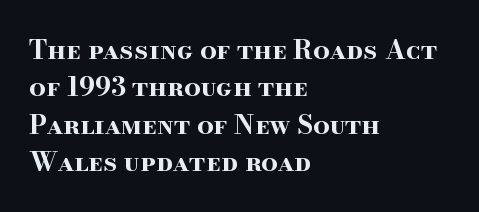
Q: Is the text bold? A: Yes.
Q: Is the text italic (slanted)? A: No, it is upright.
Q: Is the text underlined? A: No.
Q: How is the paragraph aligned? A: Left-aligned.
Q: Is the spacing between letters normal or unusually wide? A: Normal.
Q: Is the spacing between lines tight, normal or loose? A: Normal.
